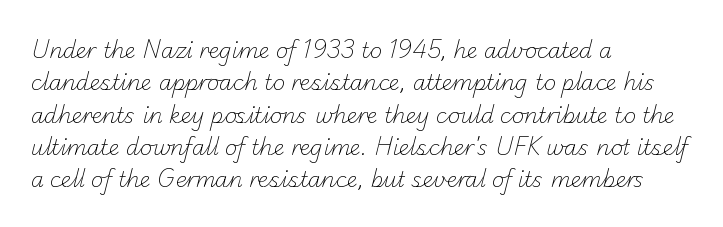
{"bold": "no", "underline": "no", "align": "left", "line_spacing": "normal", "line_spacing_ratio": 1.54, "letter_spacing": "normal", "letter_spacing_em": 0.0, "glyph_px": 21}
